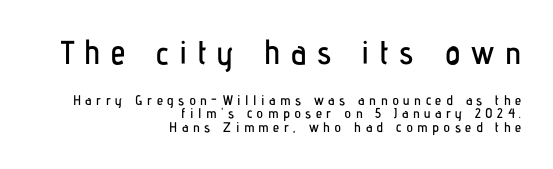
The image shows 33 px condensed sans-serif type, upright; set right-aligned, tight line spacing (0.98x), unusually wide letter spacing (+0.32 em), not underlined; the first (top) block is 2.36x larger; low stroke contrast and a medium x-height.
